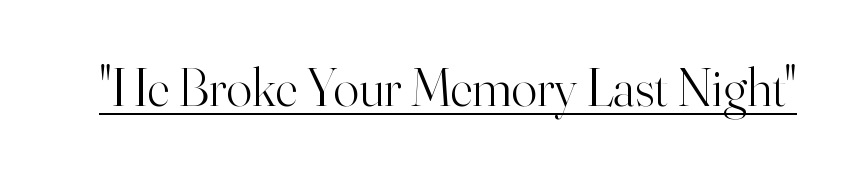
This sample uses an upright cut, with every glyph sitting square on the baseline. This is not heavy type; no bold has been used. The specimen includes a rule beneath the text block's lines. Spacing between characters is what you'd get straight out of the box.
